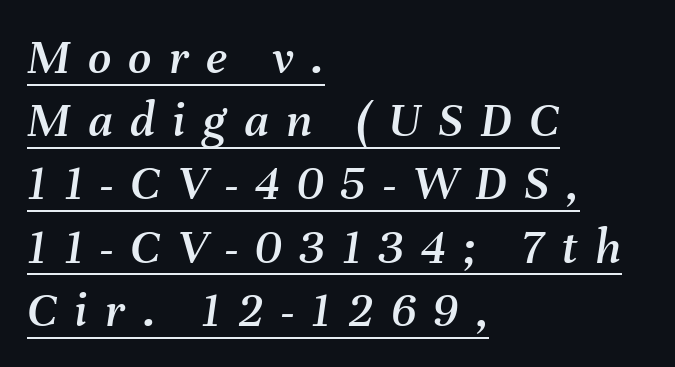
The image shows 51 px text type, italic (leaning right); set left-aligned, line spacing 1.24x, unusually wide letter spacing (+0.34 em), underlined; medium stroke contrast and a medium x-height.
